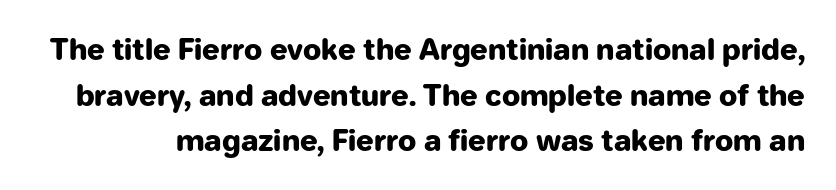
Q: Is the text bold? A: Yes.
Q: Is the text italic (slanted)? A: No, it is upright.
Q: Is the typeface a serif or a sans-serif typeface? A: Sans-serif.
Q: Is the text underlined? A: No.
Q: Is the spacing between letters normal or unusually wide? A: Normal.
Q: Is the spacing between lines tight, normal or loose? A: Normal.
Q: Width (condensed, normal, or wide)? A: Normal.
Q: Stroke contrast? A: Low.
Q: x-height? A: Medium.
Q: Monospaced? A: No.
